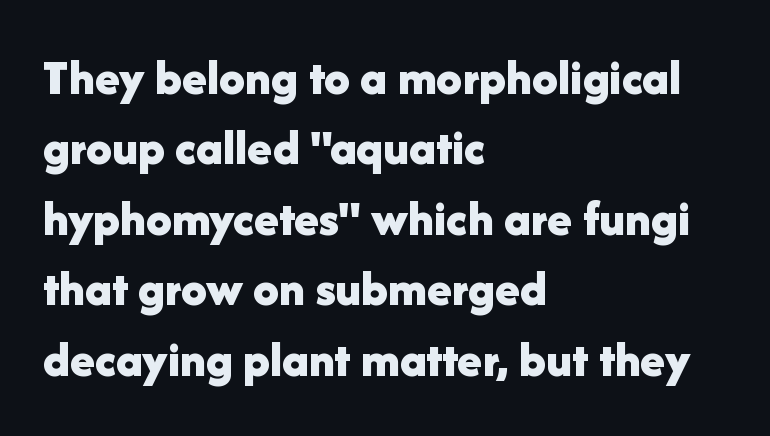
The image shows 51 px bold sans-serif type, upright; set left-aligned, normal line spacing (1.38x), normal letter spacing, not underlined; low stroke contrast and a medium x-height.
